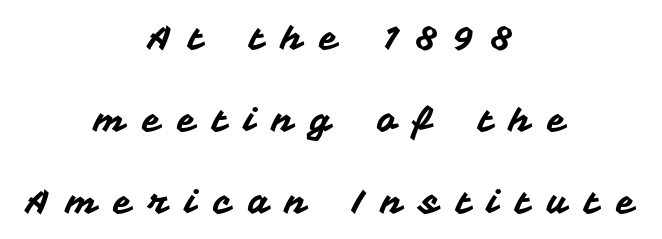
Q: Is the text italic (slanted)? A: Yes.
Q: Is the typeface a serif or a sans-serif typeface? A: Sans-serif.
Q: Is the text underlined? A: No.
Q: How is the paragraph aligned? A: Centered.
Q: Is the spacing between letters normal or unusually wide? A: Unusually wide.
Q: Is the spacing between lines tight, normal or loose? A: Loose.
Q: Width (condensed, normal, or wide)? A: Normal.
Q: Stroke contrast? A: Medium.
Q: x-height? A: Medium.
Q: Monospaced? A: No.
